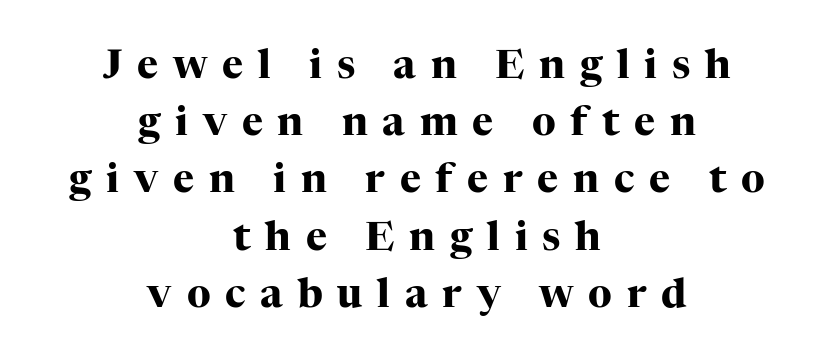
{"serif": "yes", "italic": "no", "bold": "yes", "weight": "heavy", "width": "normal", "stroke_contrast": "high", "x_height": "medium", "monospaced": "no", "underline": "no", "align": "center", "line_spacing": "normal", "line_spacing_ratio": 1.43, "letter_spacing": "wide", "letter_spacing_em": 0.37, "glyph_px": 40}
